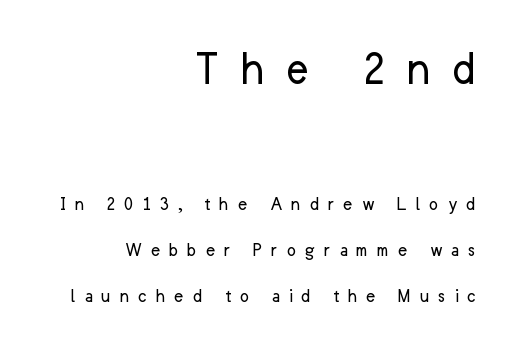
{"serif": "no", "italic": "no", "bold": "no", "weight": "regular", "width": "normal", "stroke_contrast": "low", "x_height": "medium", "monospaced": "no", "underline": "no", "align": "right", "line_spacing": "loose", "line_spacing_ratio": 2.29, "letter_spacing": "wide", "letter_spacing_em": 0.43, "larger_block": "first", "size_ratio": 2.45, "glyph_px": 49}
